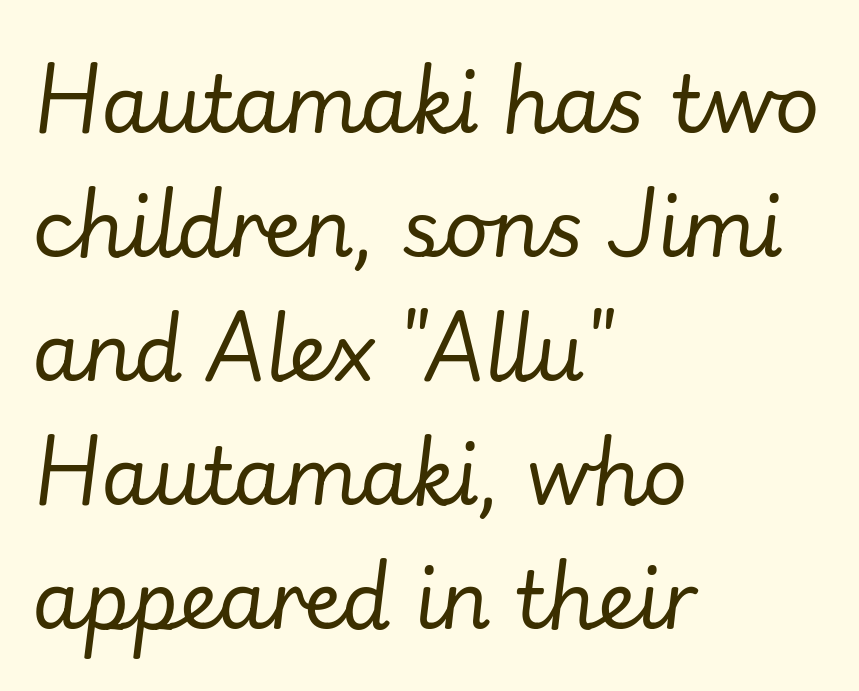
Q: Is the text bold? A: No.
Q: Is the text italic (slanted)? A: Yes, it leans right by about 7 degrees.
Q: Is the text underlined? A: No.
Q: How is the paragraph aligned? A: Left-aligned.
Q: Is the spacing between letters normal or unusually wide? A: Normal.
Q: Is the spacing between lines tight, normal or loose? A: Normal.
Q: Width (condensed, normal, or wide)? A: Normal.
Q: Stroke contrast? A: Low.
Q: x-height? A: Small.
Q: Monospaced? A: No.
